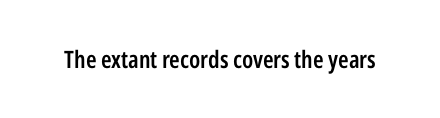
Quick note: underline off. Rendered with straight, roman letterforms. Each word holds together tightly as a unit, with standard inter-letter gaps. Slightly chunky letters — semibold, I'd say, not full bold.
